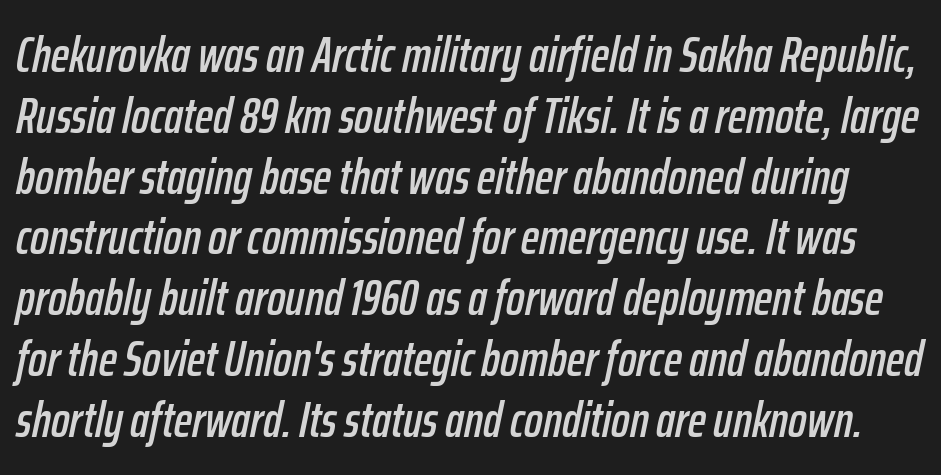
The image shows 49 px condensed type, italic (leaning right); set line spacing 1.24x, normal letter spacing, not underlined; low stroke contrast and a medium x-height.
